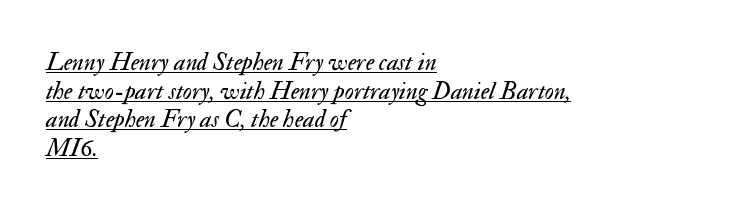
The image shows 25 px text type, italic (leaning right); set left-aligned, tight line spacing (1.15x), normal letter spacing, underlined.
